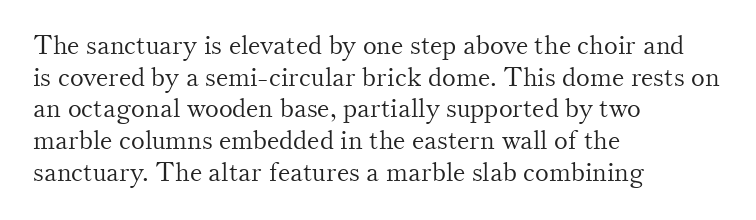
Q: Is the text bold? A: No.
Q: Is the text italic (slanted)? A: No, it is upright.
Q: Is the text underlined? A: No.
Q: How is the paragraph aligned? A: Left-aligned.
Q: Is the spacing between letters normal or unusually wide? A: Normal.
